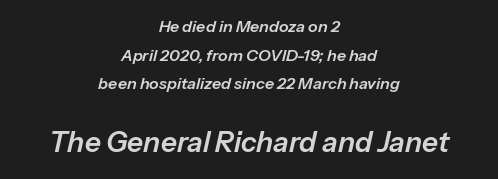
The image shows 28 px text type, italic (leaning right); set centered, line spacing 1.79x, normal letter spacing, not underlined; the second (bottom) block is 1.75x larger; low stroke contrast and a medium x-height.
